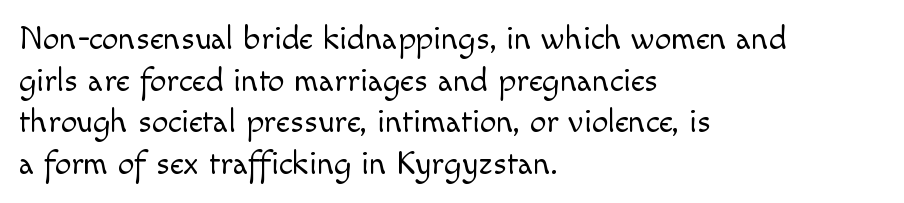
The image shows 33 px light sans-serif type, upright; set left-aligned, normal line spacing (1.26x), normal letter spacing, not underlined; a small x-height.
